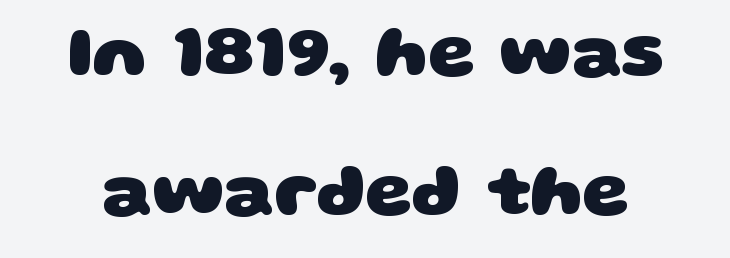
A full-strength bold gives these letters their thick strokes. Regarding serifs, this sample does without them. Underlining? Definitely not there. Looks like regular typesetting: each glyph gets only the width it needs. Between one letter and the next there's only the usual sliver of space.
